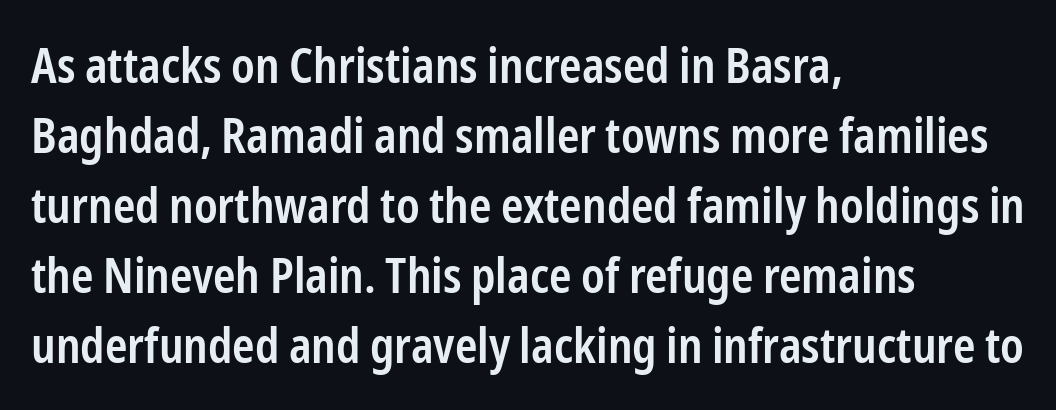
{"serif": "no", "italic": "no", "bold": "semi", "weight": "semibold", "width": "condensed", "stroke_contrast": "low", "x_height": "medium", "monospaced": "no", "underline": "no", "align": "left", "line_spacing": "normal", "line_spacing_ratio": 1.46, "letter_spacing": "normal", "letter_spacing_em": 0.0, "glyph_px": 48}
